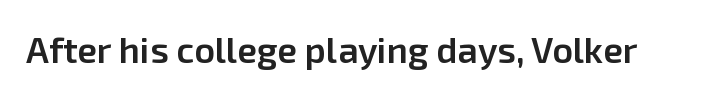
Decoration check: the copy has no underline. Posture: straight, roman, zero tilt. The passage shown is semibold, sitting just below true bold. Compared with typical body copy, the letter spacing here is the same. The face used here is proportionally spaced, like ordinary book or web type.
